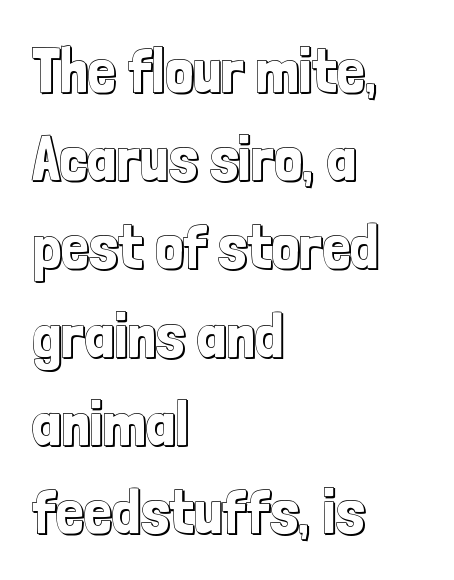
{"italic": "no", "width": "condensed", "x_height": "medium", "monospaced": "no", "underline": "no", "align": "left", "line_spacing": "normal", "line_spacing_ratio": 1.4, "letter_spacing": "normal", "letter_spacing_em": 0.0, "glyph_px": 63}
